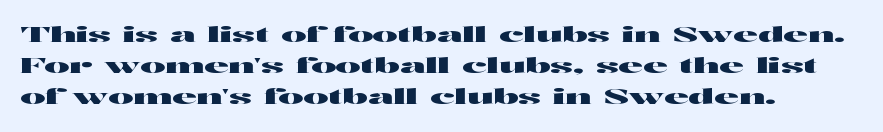
Q: Is the text italic (slanted)? A: No, it is upright.
Q: Is the text underlined? A: No.
Q: How is the paragraph aligned? A: Left-aligned.
Q: Is the spacing between letters normal or unusually wide? A: Normal.
Q: Is the spacing between lines tight, normal or loose? A: Normal.
